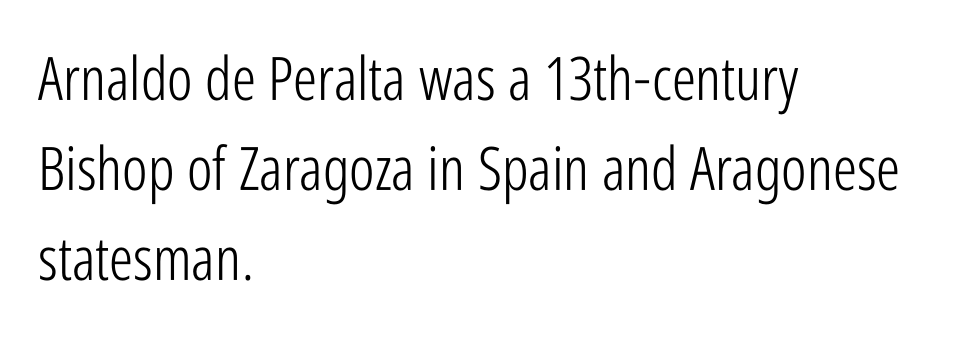
{"serif": "no", "italic": "no", "bold": "no", "weight": "light", "width": "condensed", "stroke_contrast": "low", "x_height": "medium", "monospaced": "no", "underline": "no", "align": "left", "line_spacing": "normal", "line_spacing_ratio": 1.5, "letter_spacing": "normal", "letter_spacing_em": 0.0, "glyph_px": 60}
